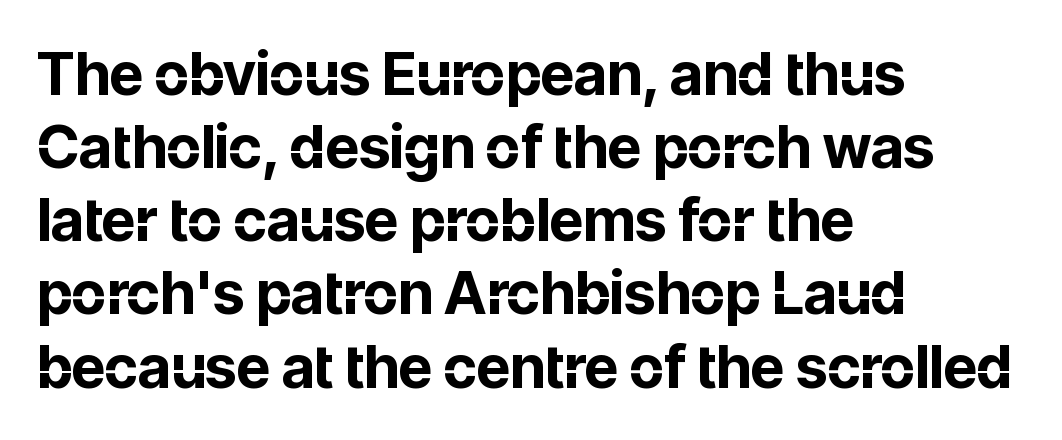
Q: Is the text bold? A: Yes.
Q: Is the text italic (slanted)? A: No, it is upright.
Q: Is the typeface a serif or a sans-serif typeface? A: Sans-serif.
Q: Is the text underlined? A: No.
Q: How is the paragraph aligned? A: Left-aligned.
Q: Is the spacing between letters normal or unusually wide? A: Normal.
Q: Width (condensed, normal, or wide)? A: Normal.
Q: Stroke contrast? A: Low.
Q: x-height? A: Medium.
Q: Monospaced? A: No.
